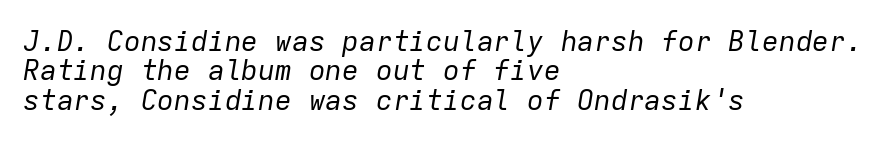
Tall strokes in this sample are angled rather than plumb. All the whitespace from short lines collects on the right. Honestly, there is no underline to notice here at all. Every character here occupies the same horizontal width, giving the sample a typewriter-like rhythm. Vertically, the passage feels compressed, each row crowding the next.
